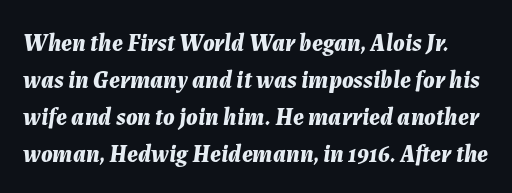
Q: Is the text bold? A: Yes.
Q: Is the text italic (slanted)? A: Yes, it leans right by about 7 degrees.
Q: Is the text underlined? A: No.
Q: Is the spacing between letters normal or unusually wide? A: Normal.
Q: Is the spacing between lines tight, normal or loose? A: Normal.
